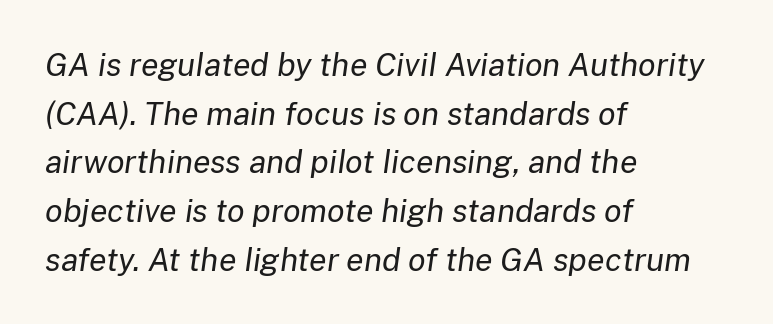
{"italic": "yes", "lean": "right", "slant_degrees": 8, "bold": "no", "weight": "regular", "width": "normal", "stroke_contrast": "low", "x_height": "medium", "monospaced": "no", "underline": "no", "align": "left", "line_spacing": "normal", "line_spacing_ratio": 1.52, "letter_spacing": "normal", "letter_spacing_em": 0.0, "glyph_px": 32}
